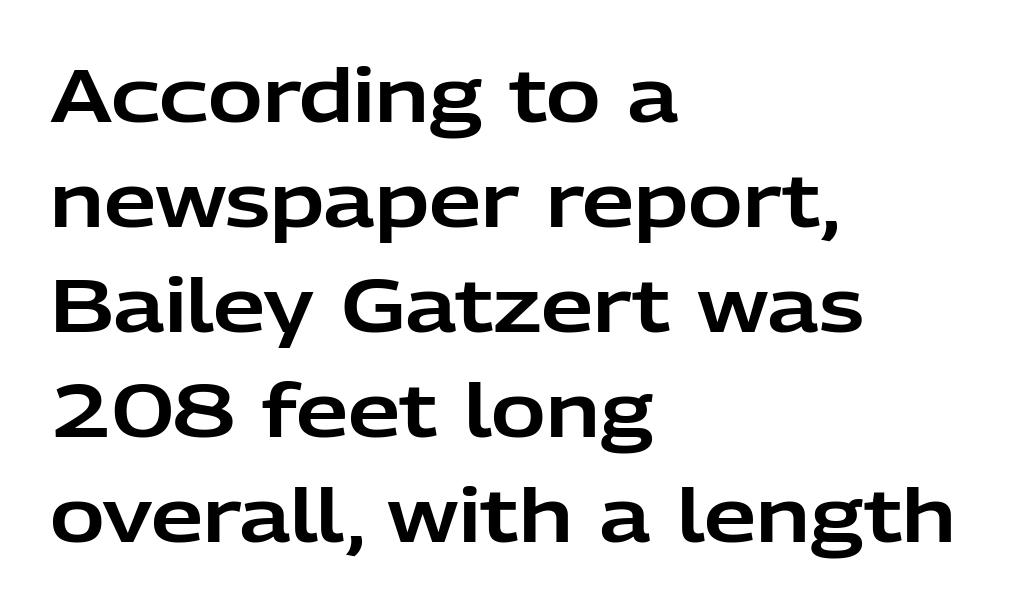
{"serif": "no", "italic": "no", "width": "normal", "stroke_contrast": "low", "x_height": "medium", "monospaced": "no", "underline": "no", "align": "left", "line_spacing": "normal", "line_spacing_ratio": 1.42, "letter_spacing": "normal", "letter_spacing_em": 0.0, "glyph_px": 74}
